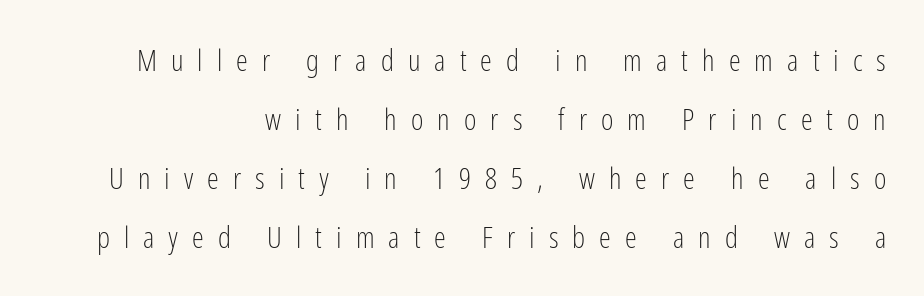
One glance says open: line gaps are wider than usual. The rendering inserts visible extra space after every character. The face used here is proportionally spaced, like ordinary book or web type. No extra ink here — the face is not bold. Letterform terminals end flat and unadorned throughout the passage. Check under the words: just untouched page.
